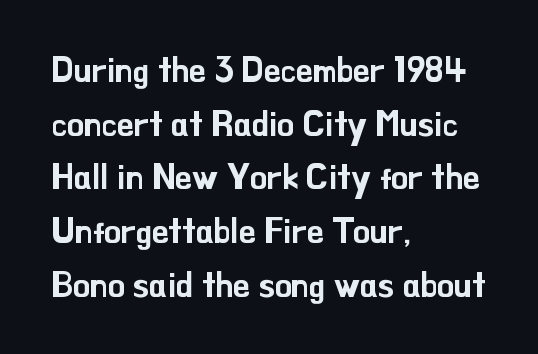
The letters advance in unequal steps, a hallmark of proportional type. Ordinary non-slanted type is in use. Short and long lines alike share a common starting point at left. The letters carry no serifs — their stems end cleanly without finishing strokes.
